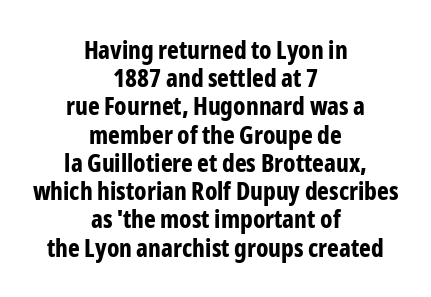
The image shows 25 px bold type, upright; set centered, tight line spacing (1.13x), normal letter spacing, not underlined.
